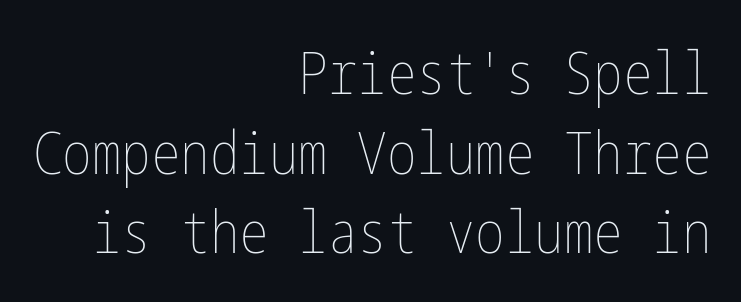
The foot of each line stays bare and open. A flush-right, rag-left setting is used for this passage. The letters stand straight up with perfectly vertical stems. You could call the tracking neutral — neither tight nor loose. Weight: regular or lighter. Regular leading.
